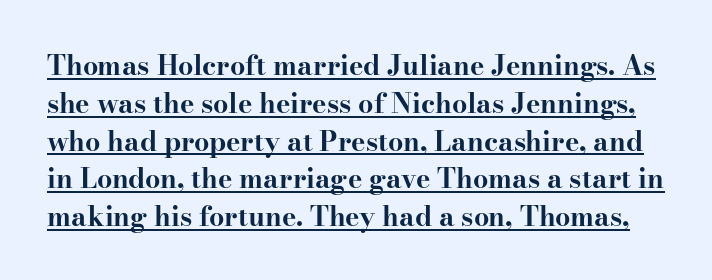
The image shows 27 px bold type, upright; set normal line spacing (1.4x), normal letter spacing, underlined.
